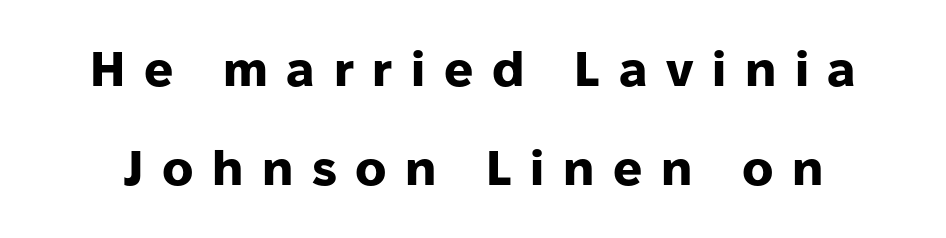
{"serif": "no", "italic": "no", "bold": "yes", "weight": "heavy", "width": "normal", "stroke_contrast": "low", "x_height": "medium", "monospaced": "no", "underline": "no", "line_spacing": "loose", "line_spacing_ratio": 2.07, "letter_spacing": "wide", "letter_spacing_em": 0.39, "glyph_px": 48}
